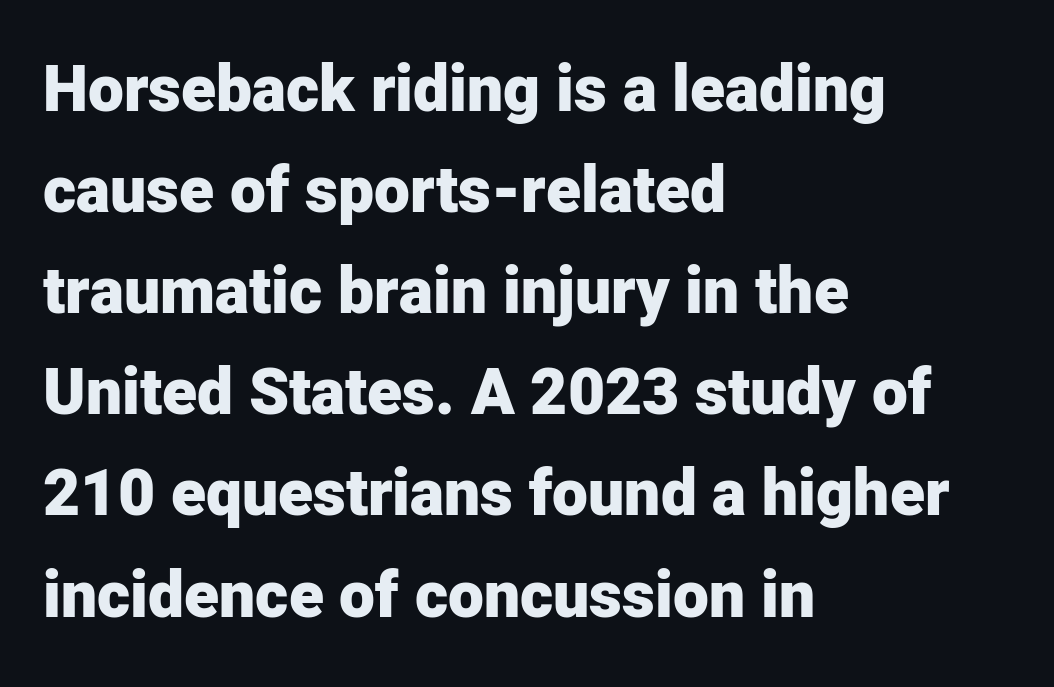
The image shows 64 px heavy sans-serif type, upright; set left-aligned, normal line spacing (1.58x), normal letter spacing, not underlined; low stroke contrast and a medium x-height.
